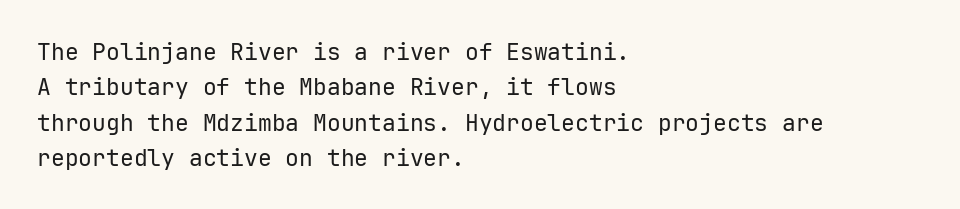
The face looks like a standard text weight, possibly lighter. Vertical strokes here are truly vertical. These lines keep a tight, regular rhythm from letter to letter. Leading matches the norm, producing a regular column. Left-aligned paragraph, ragged on the right. The space directly below the letters is spotless.
